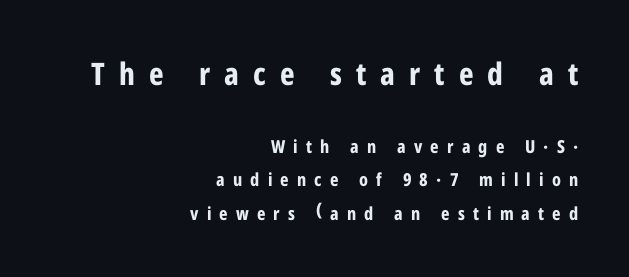
Thick stems and heavy bowls — unmistakably bold. Ascenders rise straight up at ninety degrees. The emphasis by scale lands on block number one, above. Inter-character spacing is expanded well beyond the font's built-in metrics. A bare baseline throughout the passage.
